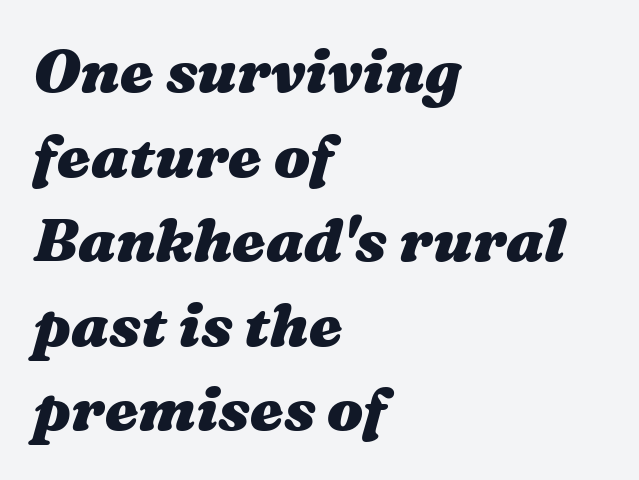
The image shows 60 px heavy, wide type, italic (leaning right); set left-aligned, normal line spacing (1.41x), normal letter spacing, not underlined; medium stroke contrast and a medium x-height.
